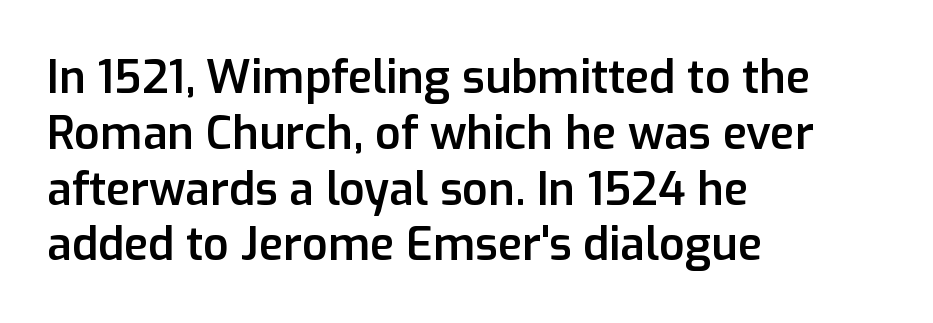
Typesetter's note: demi weight, one step under bold. The compositor pushed each line to the left boundary. The string is rendered with underlining switched off. What stands out about the letter spacing? Nothing — it is the standard amount. Is this a sans? Yes — the strokes have no serifs. The face used here is proportionally spaced, like ordinary book or web type.
